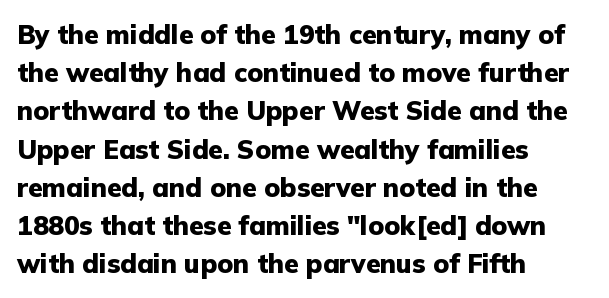
One glance says typical: line gaps are just what's usual. Students, note that the glyphs here touch the page at normal intervals. When letters stand straight like this, we call the style roman or upright. The string is rendered with underlining switched off. Casual observation: everything's shoved over to the left.
